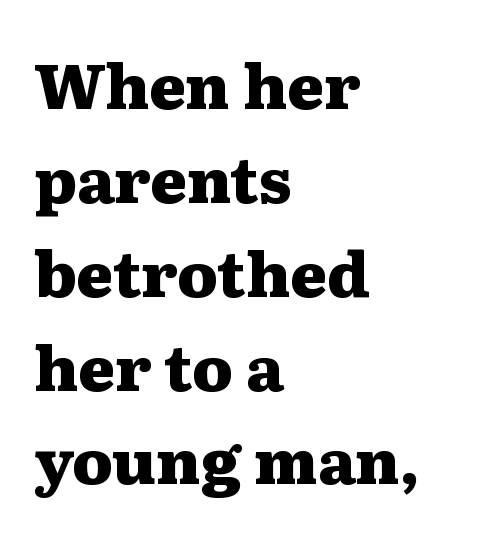
Note: serifs present on the glyphs. The space beneath each line is pristine and unruled. The setting favours the left margin, as ordinary paragraphs usually do. These lines were composed using upright roman letters.
